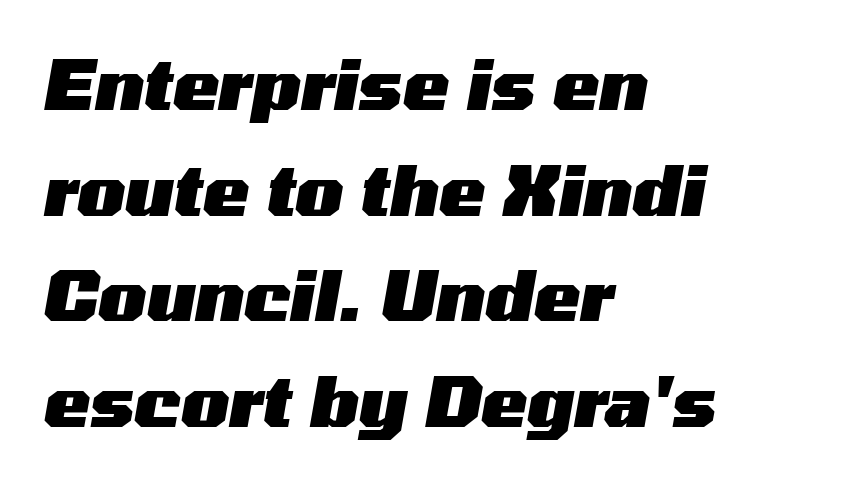
{"italic": "yes", "lean": "right", "slant_degrees": 10, "bold": "yes", "weight": "heavy", "width": "wide", "stroke_contrast": "medium", "x_height": "medium", "monospaced": "no", "underline": "no", "align": "left", "line_spacing": "normal", "line_spacing_ratio": 1.53, "letter_spacing": "normal", "letter_spacing_em": 0.0, "glyph_px": 69}
